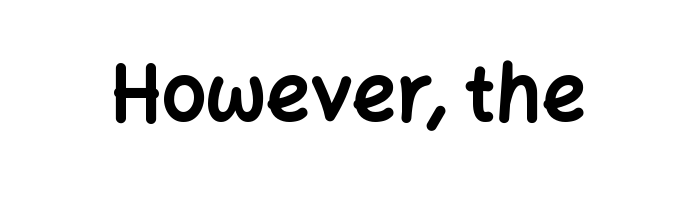
{"serif": "no", "italic": "no", "bold": "yes", "weight": "bold", "width": "normal", "stroke_contrast": "low", "x_height": "medium", "monospaced": "no", "underline": "no", "letter_spacing": "normal", "letter_spacing_em": 0.0, "glyph_px": 78}
